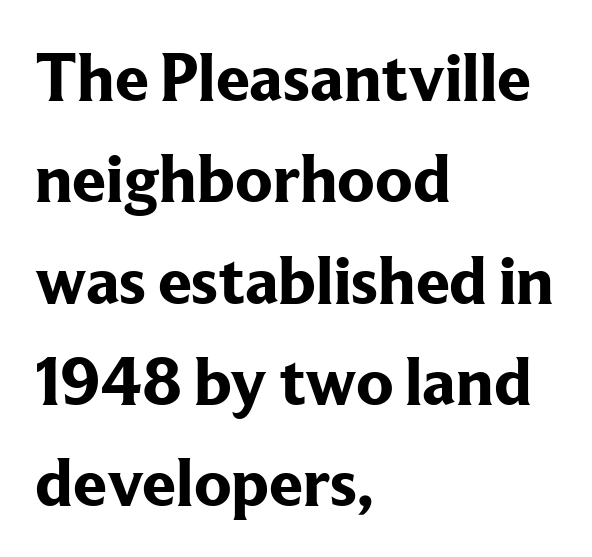
This sample keeps an unexceptional amount of space between lines. The string is rendered with underlining switched off. Here the designer chose a conventional face with non-uniform glyph widths. You'd pick this weight for a headline — it's a proper bold. This sample uses plain, unmodified letter spacing. Reading down the block, your eye returns to a fixed left position each line.
